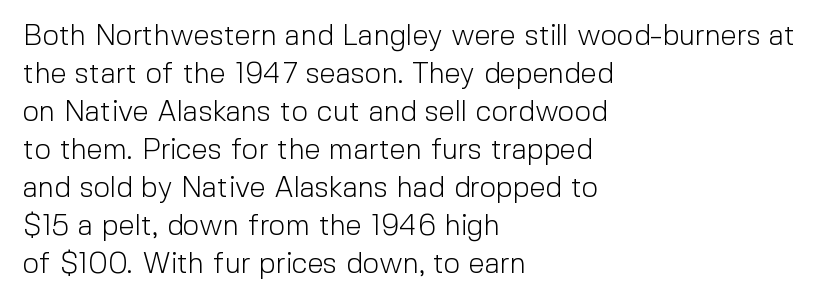
{"serif": "no", "italic": "no", "bold": "no", "weight": "light", "width": "normal", "x_height": "medium", "monospaced": "no", "underline": "no", "align": "left", "line_spacing": "normal", "line_spacing_ratio": 1.31, "letter_spacing": "normal", "letter_spacing_em": 0.0, "glyph_px": 29}
